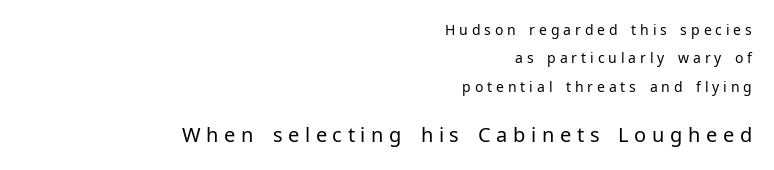
Q: Is the text bold? A: No.
Q: Is the text italic (slanted)? A: No, it is upright.
Q: Is the text underlined? A: No.
Q: How is the paragraph aligned? A: Right-aligned.
Q: Is the spacing between letters normal or unusually wide? A: Unusually wide.
Q: Is the spacing between lines tight, normal or loose? A: Loose.
Q: Which block of text is set in a larger size, the first (top) or the second (bottom)? A: The second (bottom) one.
